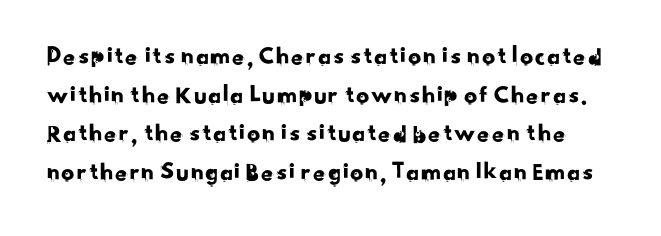
{"underline": "no", "line_spacing": "normal", "line_spacing_ratio": 1.49, "letter_spacing": "normal", "letter_spacing_em": 0.0, "glyph_px": 26}
